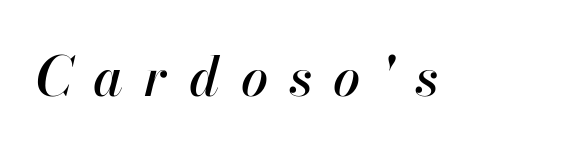
{"italic": "yes", "lean": "right", "slant_degrees": 13, "width": "normal", "stroke_contrast": "high", "x_height": "small", "monospaced": "no", "underline": "no", "letter_spacing": "wide", "letter_spacing_em": 0.39, "glyph_px": 54}
